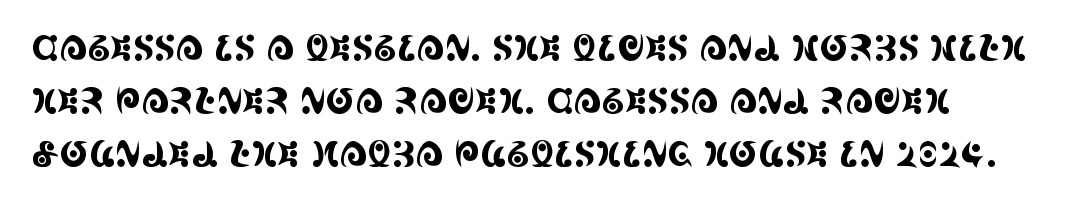
Italic? Not at all — the glyphs are vertical. Serifs: yes, visible at the terminals of the letterforms. A typesetter would call this proportional, since set widths differ per character. Casual observation: everything's shoved over to the left. Letter spacing: default.
